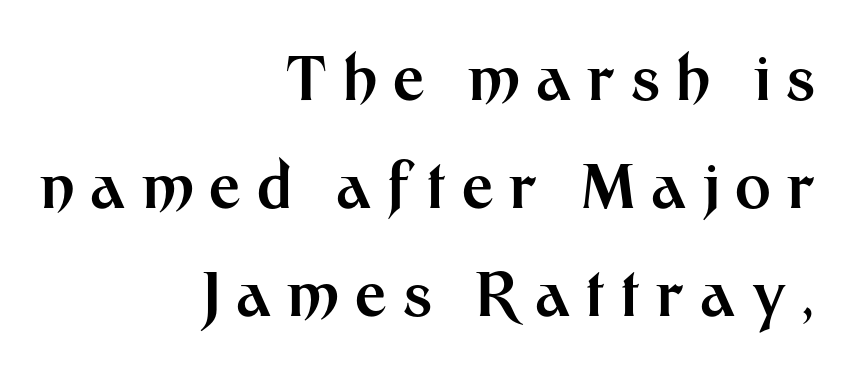
Underline: absent. Classification — sans serif. A typesetter would call this heavily tracked-out type. A roman cut, with each character standing at attention. You could not count columns in this text — the font is proportionally spaced. Heavy-handed strokes throughout: this text is bold.
